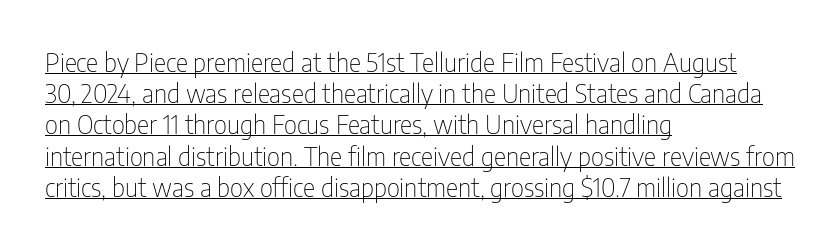
{"italic": "no", "bold": "no", "underline": "yes", "align": "left", "line_spacing_ratio": 1.2, "letter_spacing": "normal", "letter_spacing_em": 0.0, "glyph_px": 26}
